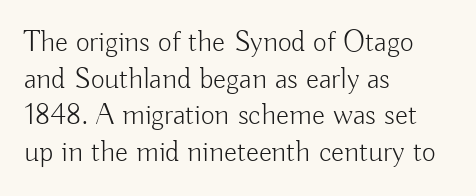
{"serif": "no", "italic": "no", "bold": "no", "weight": "light", "width": "normal", "stroke_contrast": "low", "x_height": "small", "monospaced": "no", "underline": "no", "align": "left", "line_spacing_ratio": 1.22, "letter_spacing": "normal", "letter_spacing_em": 0.0, "glyph_px": 30}
